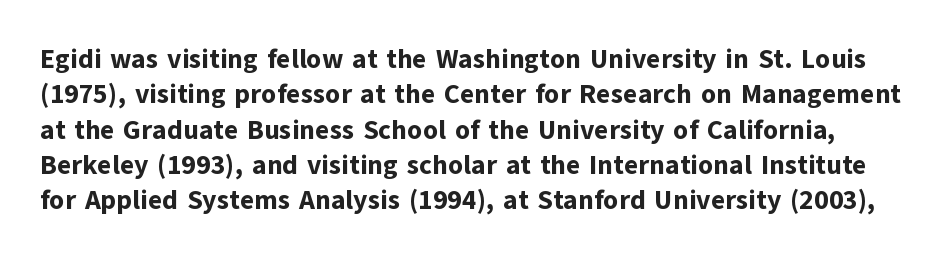
{"italic": "no", "bold": "yes", "underline": "no", "line_spacing": "normal", "line_spacing_ratio": 1.31, "letter_spacing": "normal", "letter_spacing_em": 0.0, "glyph_px": 27}
